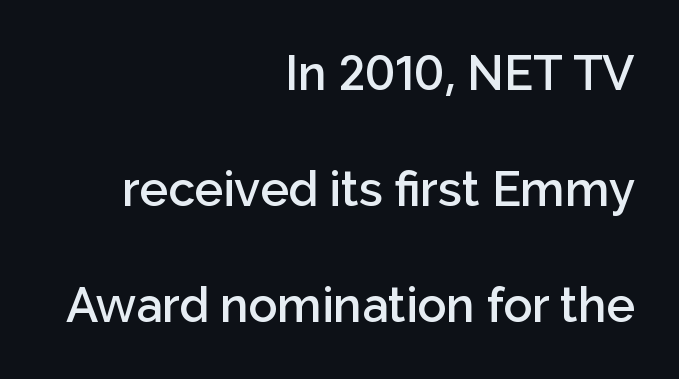
There is no visible air inserted between adjacent glyphs. A typesetter would call this proportional, since set widths differ per character. The text block is weighted toward the right margin, trailing off unevenly leftward. You can tell from the bare stems that sans-serif type was used. Characters remain perfectly vertical along every line.
